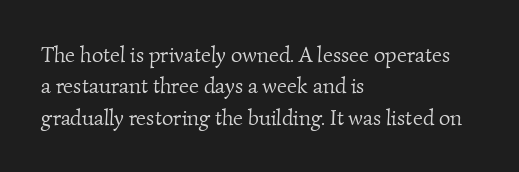
{"bold": "no", "underline": "no", "align": "left", "line_spacing": "normal", "line_spacing_ratio": 1.43, "letter_spacing": "normal", "letter_spacing_em": 0.0, "glyph_px": 22}
